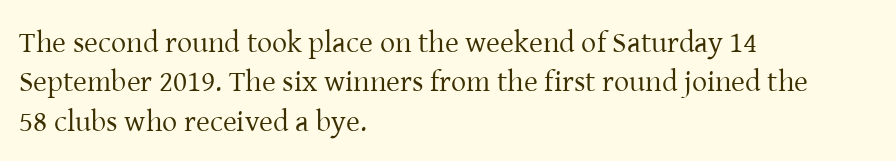
{"serif": "yes", "italic": "no", "bold": "no", "weight": "regular", "width": "normal", "stroke_contrast": "low", "x_height": "medium", "monospaced": "no", "underline": "no", "align": "left", "line_spacing": "normal", "line_spacing_ratio": 1.31, "letter_spacing": "normal", "letter_spacing_em": 0.0, "glyph_px": 30}
